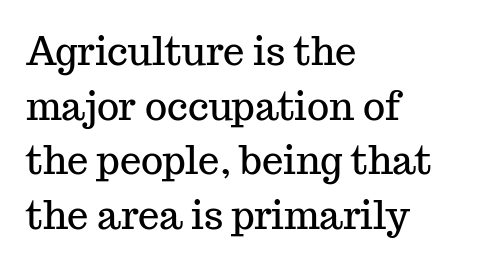
{"serif": "yes", "italic": "no", "width": "normal", "stroke_contrast": "medium", "x_height": "medium", "monospaced": "no", "underline": "no", "align": "left", "line_spacing": "normal", "line_spacing_ratio": 1.44, "letter_spacing": "normal", "letter_spacing_em": 0.0, "glyph_px": 38}
